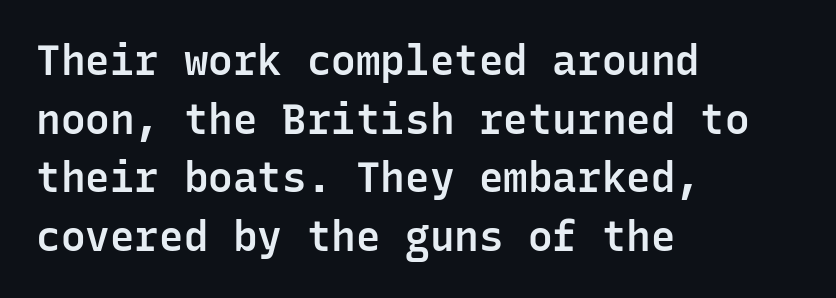
Alignment: flush left. Does the leading feel generous? No, just average. The passage shown is typeset with a sans-serif family. Each row of text sits above clean, open space. The face used here is monospaced, like something from a code editor. The face used here is rendered with its standard letterfit.
